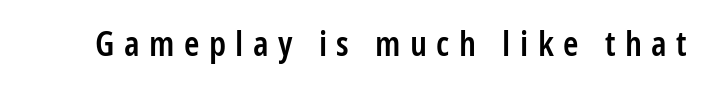
{"serif": "no", "italic": "no", "bold": "semi", "weight": "semibold", "width": "condensed", "stroke_contrast": "low", "x_height": "medium", "monospaced": "no", "underline": "no", "letter_spacing": "wide", "letter_spacing_em": 0.27, "glyph_px": 35}
